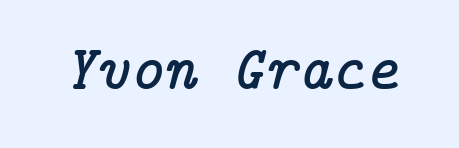
The image shows 64 px serif type, italic (leaning right); set normal letter spacing, not underlined; low stroke contrast and a medium x-height.
